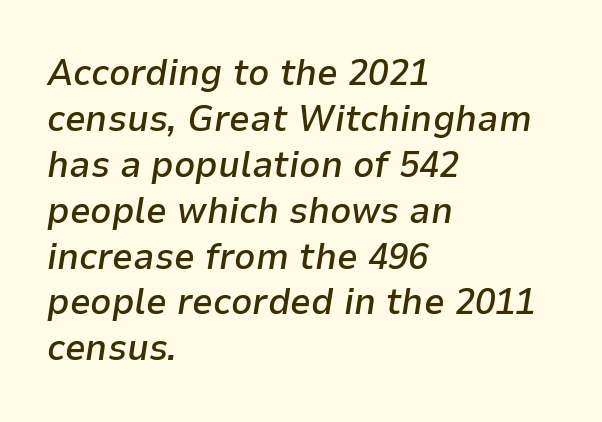
Q: Is the text bold? A: Semi-bold.
Q: Is the text italic (slanted)? A: Yes, it leans right by about 9 degrees.
Q: Is the text underlined? A: No.
Q: How is the paragraph aligned? A: Left-aligned.
Q: Is the spacing between letters normal or unusually wide? A: Normal.
Q: Width (condensed, normal, or wide)? A: Normal.
Q: Stroke contrast? A: Low.
Q: x-height? A: Medium.
Q: Monospaced? A: No.
